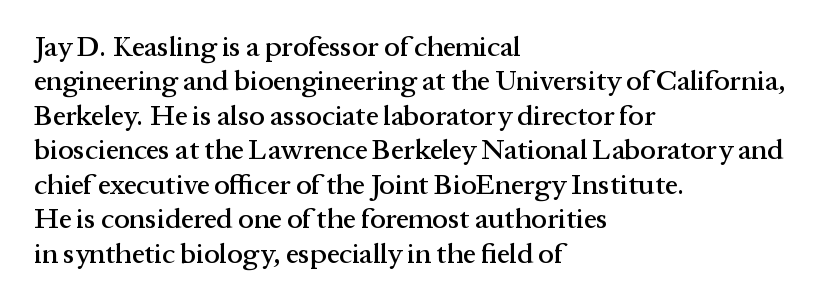
Q: Is the text italic (slanted)? A: No, it is upright.
Q: Is the typeface a serif or a sans-serif typeface? A: Serif.
Q: Is the text underlined? A: No.
Q: How is the paragraph aligned? A: Left-aligned.
Q: Is the spacing between letters normal or unusually wide? A: Normal.
Q: Width (condensed, normal, or wide)? A: Normal.
Q: Stroke contrast? A: Medium.
Q: x-height? A: Medium.
Q: Monospaced? A: No.
